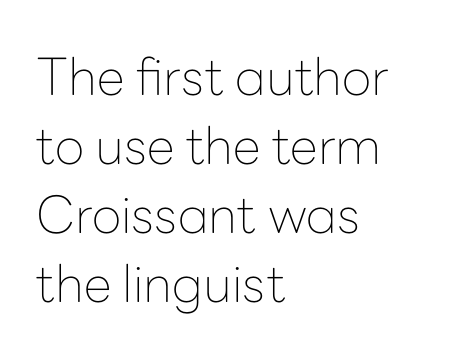
The image shows 51 px thin sans-serif type, upright; set left-aligned, normal line spacing (1.35x), normal letter spacing, not underlined; low stroke contrast and a medium x-height.
